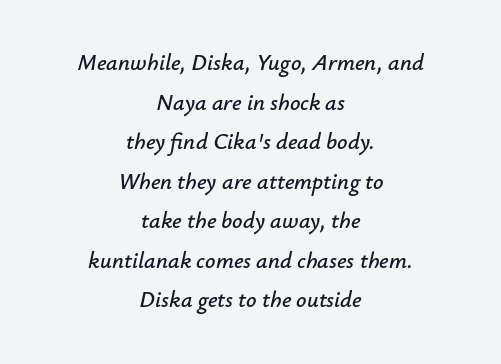
The image shows 23 px text type, italic (leaning right); set centered, line spacing 1.72x, normal letter spacing, not underlined.
